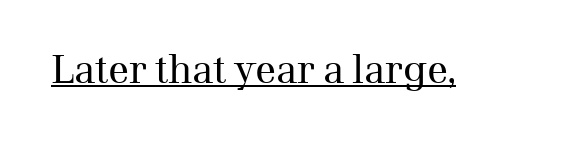
Spacing verdict: proportional, widths tailored to each character. The cut favours lightness, reaching ordinary text weight at its darkest. Glyph-to-glyph distance matches everyday printed text. Posture: upright roman. These characters rest on top of a visible drawn line. Observe the serifs anchoring each vertical stroke in this sample.
